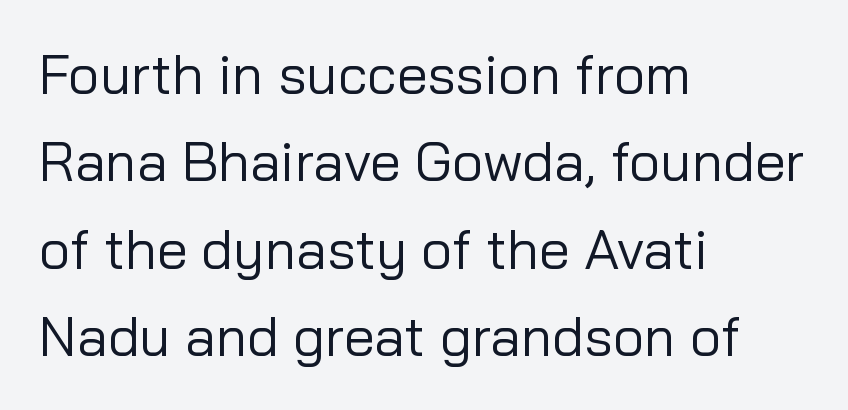
A classic flush-left, rag-right setting is used for this passage. You could not count columns in this text — the font is proportionally spaced. Compared with typical body copy, the letter spacing here is the same. Words float on clear page, feet unadorned.
